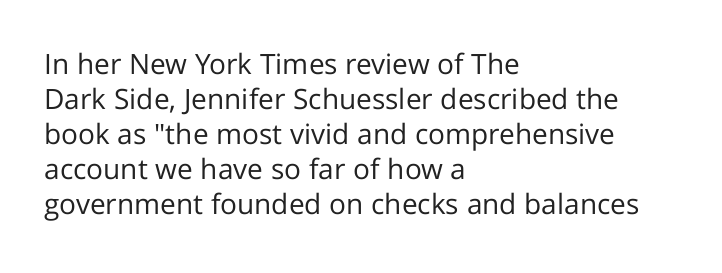
{"serif": "no", "italic": "no", "bold": "no", "weight": "regular", "width": "normal", "stroke_contrast": "low", "x_height": "medium", "monospaced": "no", "underline": "no", "align": "left", "line_spacing": "normal", "line_spacing_ratio": 1.25, "letter_spacing": "normal", "letter_spacing_em": 0.0, "glyph_px": 28}
